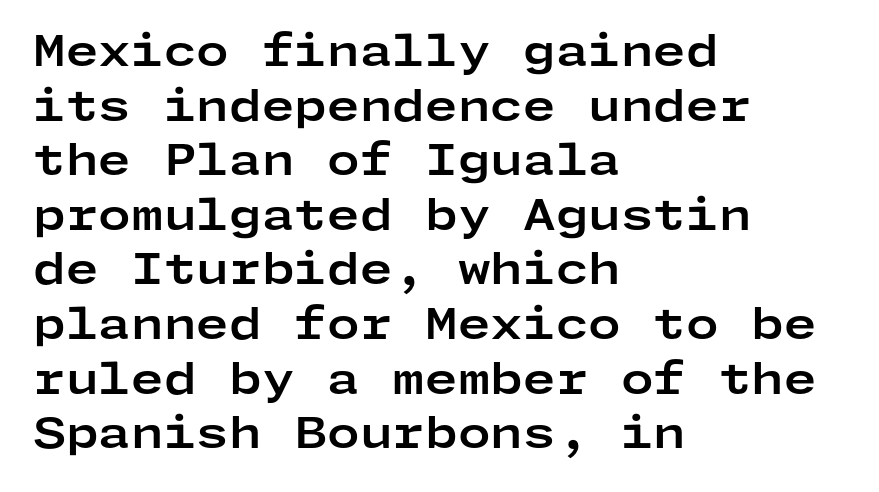
Q: Is the text bold? A: Yes.
Q: Is the text italic (slanted)? A: No, it is upright.
Q: Is the typeface a serif or a sans-serif typeface? A: Sans-serif.
Q: Is the text underlined? A: No.
Q: How is the paragraph aligned? A: Left-aligned.
Q: Is the spacing between letters normal or unusually wide? A: Normal.
Q: Is the spacing between lines tight, normal or loose? A: Normal.
Q: Width (condensed, normal, or wide)? A: Wide.
Q: Stroke contrast? A: Low.
Q: x-height? A: Medium.
